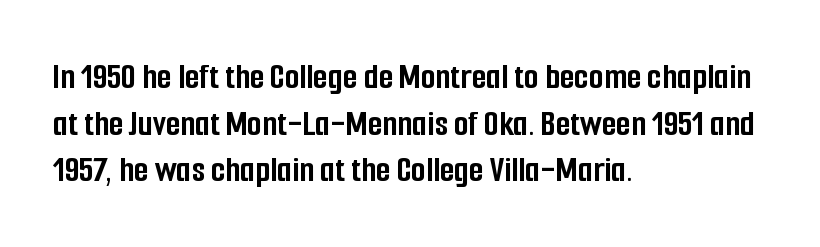
Italic: no, the glyphs are upright roman. The specimen omits any rule beneath the text block's lines. Compared with a centered layout, this one pins lines to the left instead. Are there feet on the stems? There aren't — it's a sans. Typesetter's note: full bold, strokes at maximum text heaviness. There is no visible air inserted between adjacent glyphs.
